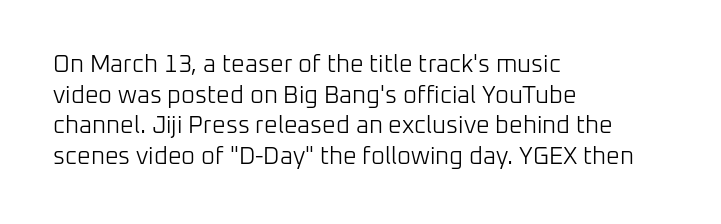
{"italic": "no", "bold": "no", "underline": "no", "align": "left", "line_spacing": "normal", "line_spacing_ratio": 1.28, "letter_spacing": "normal", "letter_spacing_em": 0.0, "glyph_px": 24}
